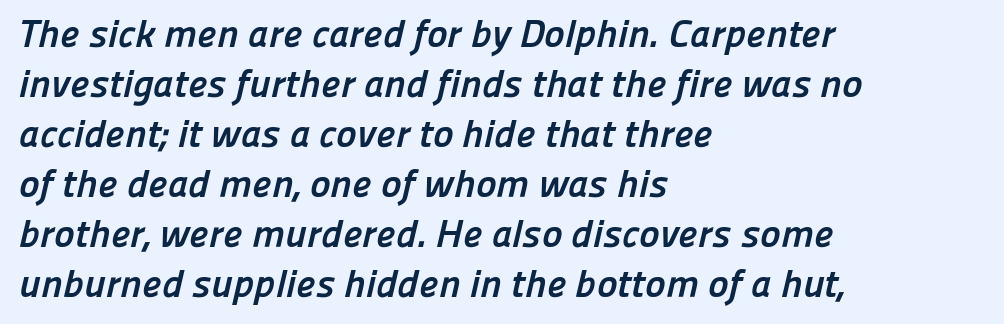
Q: Is the text bold? A: Yes.
Q: Is the typeface a serif or a sans-serif typeface? A: Sans-serif.
Q: Is the text underlined? A: No.
Q: How is the paragraph aligned? A: Left-aligned.
Q: Is the spacing between letters normal or unusually wide? A: Normal.
Q: Is the spacing between lines tight, normal or loose? A: Normal.
Q: Width (condensed, normal, or wide)? A: Normal.
Q: Stroke contrast? A: Low.
Q: x-height? A: Medium.
Q: Monospaced? A: No.
